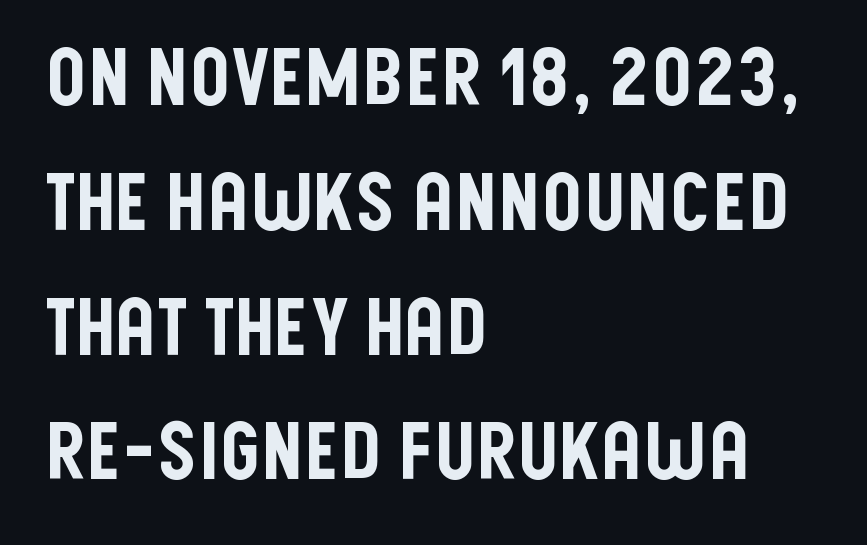
{"serif": "no", "italic": "no", "width": "condensed", "stroke_contrast": "low", "x_height": "large", "monospaced": "no", "underline": "no", "align": "left", "line_spacing": "normal", "line_spacing_ratio": 1.58, "letter_spacing": "normal", "letter_spacing_em": 0.0, "glyph_px": 79}
